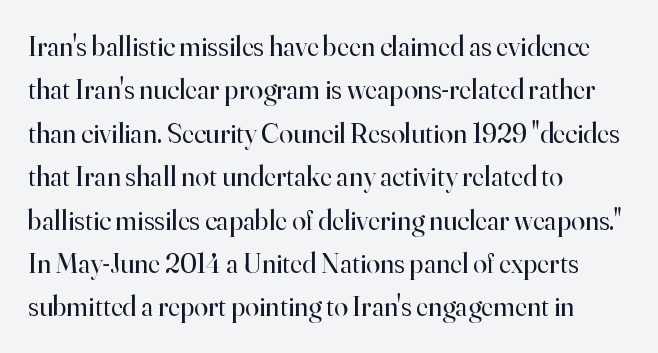
Weight: regular or lighter. The paragraph has a hard left edge and a soft right edge. This is serif lettering, the kind often seen in printed books. Nope, not italic — everything's standing straight. The passage shown is typed in a proportional face where columns would drift.
